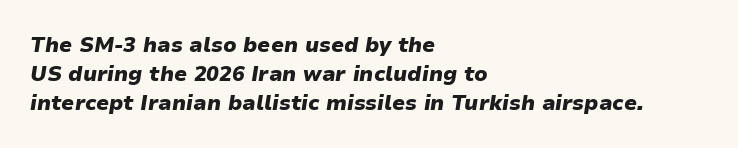
The space directly below the letters is spotless. Each glyph is drawn with heavy, bold strokes. An italicized treatment has been applied to the whole sample. The lines sit at an ordinary, default distance from one another. Letter spacing: default. One-word summary of the alignment: left.
